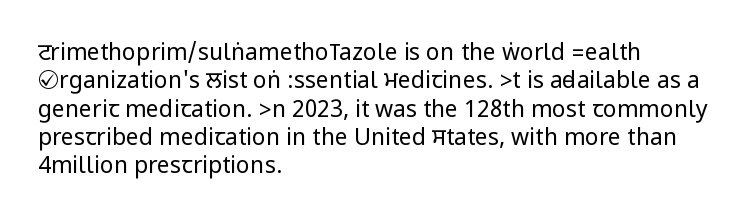
{"italic": "no", "bold": "no", "underline": "no", "align": "left", "line_spacing_ratio": 1.23, "letter_spacing": "normal", "letter_spacing_em": 0.0, "glyph_px": 23}
